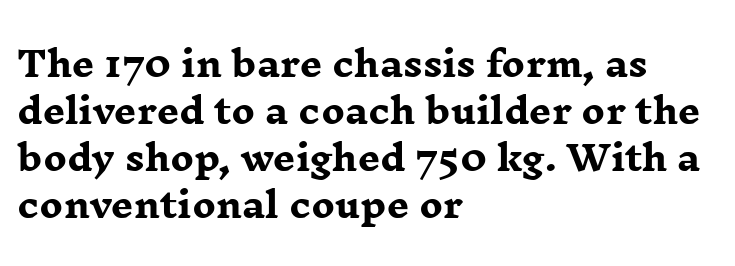
Q: Is the text bold? A: Yes.
Q: Is the text italic (slanted)? A: No, it is upright.
Q: Is the typeface a serif or a sans-serif typeface? A: Serif.
Q: Is the text underlined? A: No.
Q: How is the paragraph aligned? A: Left-aligned.
Q: Is the spacing between letters normal or unusually wide? A: Normal.
Q: Is the spacing between lines tight, normal or loose? A: Normal.
Q: Width (condensed, normal, or wide)? A: Wide.
Q: Stroke contrast? A: Low.
Q: x-height? A: Medium.
Q: Monospaced? A: No.
